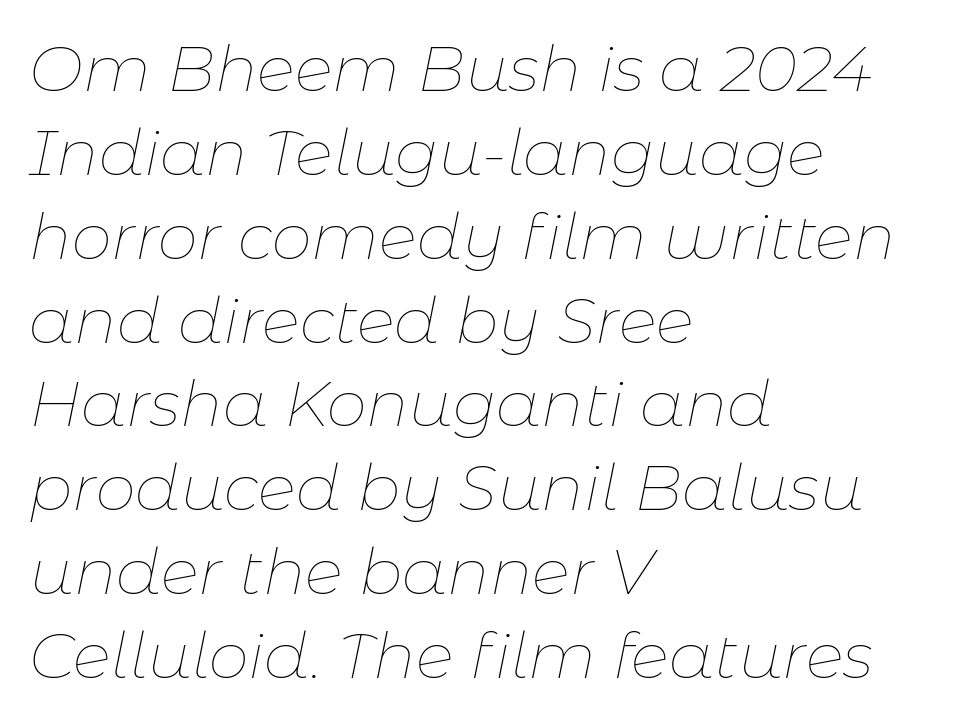
Q: Is the text bold? A: No.
Q: Is the text italic (slanted)? A: Yes, it leans right by about 11 degrees.
Q: Is the text underlined? A: No.
Q: How is the paragraph aligned? A: Left-aligned.
Q: Is the spacing between letters normal or unusually wide? A: Normal.
Q: Is the spacing between lines tight, normal or loose? A: Normal.
Q: Width (condensed, normal, or wide)? A: Normal.
Q: Stroke contrast? A: Low.
Q: x-height? A: Medium.
Q: Monospaced? A: No.
